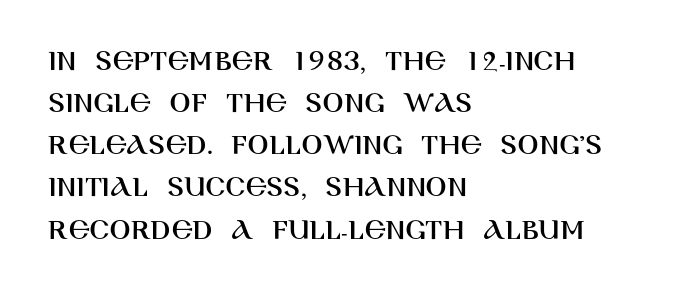
Q: Is the text italic (slanted)? A: No, it is upright.
Q: Is the typeface a serif or a sans-serif typeface? A: Sans-serif.
Q: Is the text underlined? A: No.
Q: How is the paragraph aligned? A: Left-aligned.
Q: Is the spacing between letters normal or unusually wide? A: Normal.
Q: Is the spacing between lines tight, normal or loose? A: Normal.
Q: Width (condensed, normal, or wide)? A: Normal.
Q: Stroke contrast? A: High.
Q: x-height? A: Large.
Q: Monospaced? A: No.
